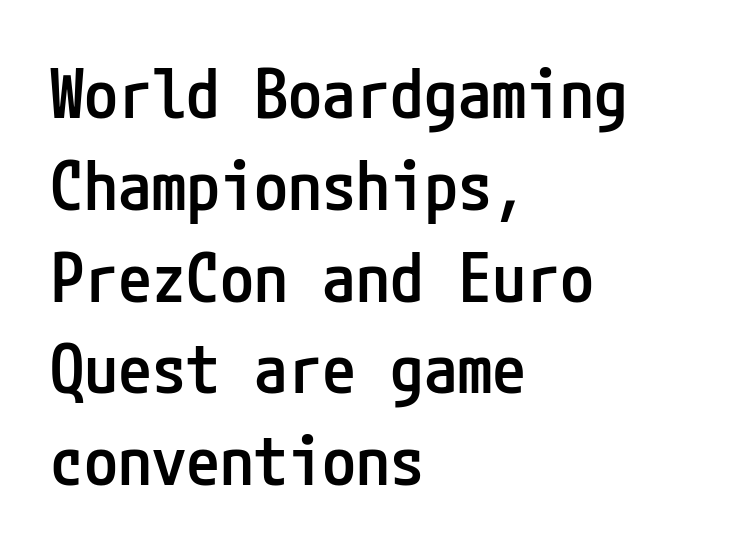
{"serif": "no", "italic": "no", "bold": "semi", "weight": "semibold", "width": "condensed", "stroke_contrast": "low", "x_height": "medium", "underline": "no", "align": "left", "line_spacing": "normal", "line_spacing_ratio": 1.35, "letter_spacing": "normal", "letter_spacing_em": 0.0, "glyph_px": 68}
